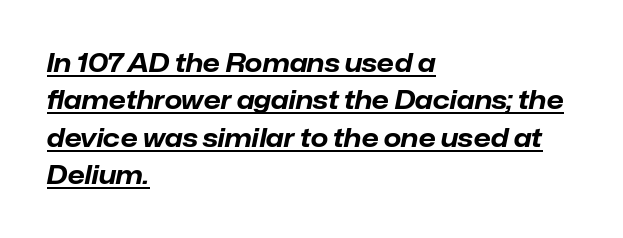
{"italic": "yes", "lean": "right", "slant_degrees": 12, "bold": "yes", "underline": "yes", "align": "left", "line_spacing": "normal", "line_spacing_ratio": 1.5, "letter_spacing": "normal", "letter_spacing_em": 0.0, "glyph_px": 25}
